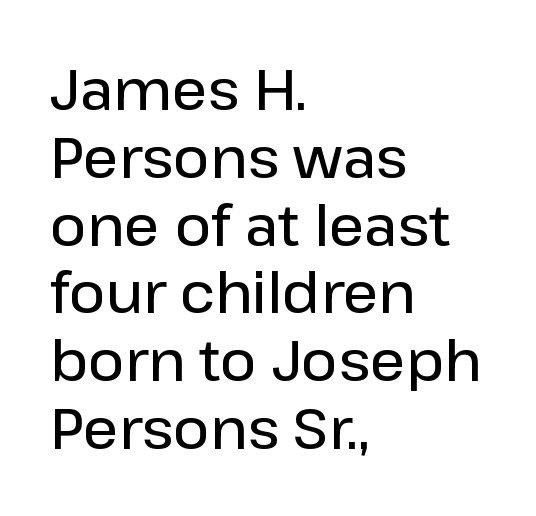
Each letter keeps its own natural width here, so spacing adapts to shape. A clean baseline with only descenders dipping below it. Each glyph is drawn with semibold strokes, heavier than normal yet not fully bold. Teacher's note: observe the even left margin — that is flush-left alignment. The type is set solid horizontally, with unmodified tracking. Does the type have serifs? No, each stem ends abruptly.
